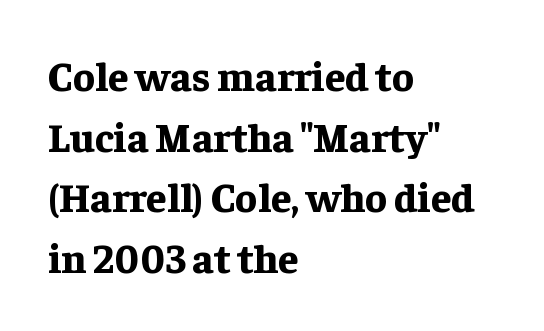
Weight check: bold — yes, fully. Nobody touched the tracking dial on this one. Looks like regular typesetting: each glyph gets only the width it needs. In terms of posture, this sample is upright. Is the block centered? No — it sits flush against the left margin.
